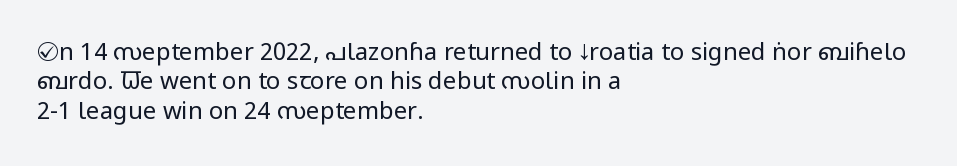
Notice how the stems are strictly vertical — no italics here. Standard letterfit; no display-style spreading of the glyphs. The space beneath each line is pristine and unruled. Counters stay open thanks to moderate or lighter strokes. A classic flush-left, rag-right setting is used for this passage.
